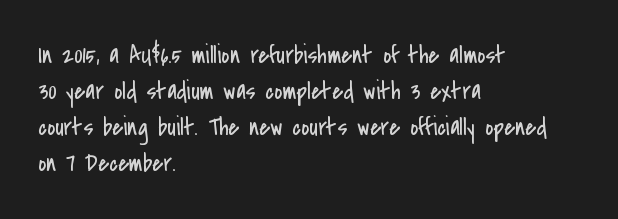
The rendering anchors every line to the left-hand side. Words appear dense and cohesive because spacing is normal. Does the leading feel generous? No, just average. A quiet, ordinary-to-light weight characterises the typeface.
